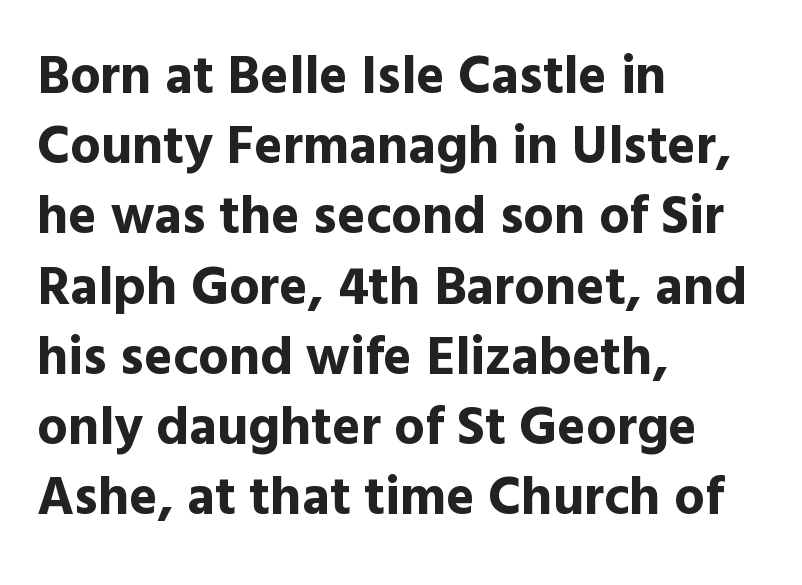
Q: Is the text bold? A: Yes.
Q: Is the text italic (slanted)? A: No, it is upright.
Q: Is the typeface a serif or a sans-serif typeface? A: Sans-serif.
Q: Is the text underlined? A: No.
Q: How is the paragraph aligned? A: Left-aligned.
Q: Is the spacing between letters normal or unusually wide? A: Normal.
Q: Is the spacing between lines tight, normal or loose? A: Normal.
Q: Width (condensed, normal, or wide)? A: Normal.
Q: x-height? A: Medium.
Q: Monospaced? A: No.
